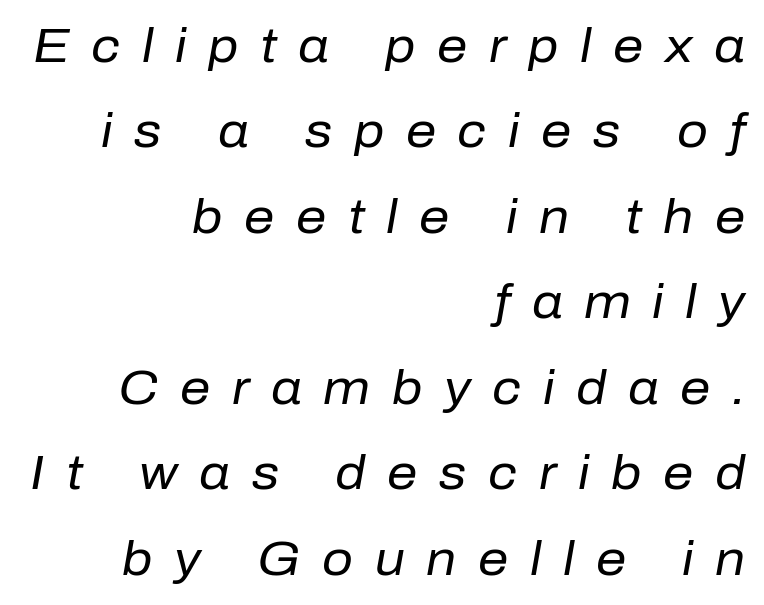
Q: Is the text bold? A: No.
Q: Is the text italic (slanted)? A: Yes, it leans right by about 10 degrees.
Q: Is the text underlined? A: No.
Q: How is the paragraph aligned? A: Right-aligned.
Q: Is the spacing between letters normal or unusually wide? A: Unusually wide.
Q: Width (condensed, normal, or wide)? A: Normal.
Q: Stroke contrast? A: Low.
Q: x-height? A: Medium.
Q: Monospaced? A: No.
